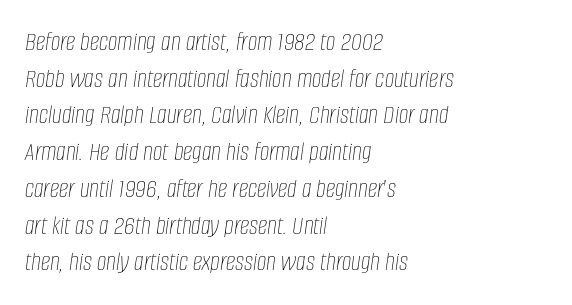
Q: Is the text bold? A: No.
Q: Is the text italic (slanted)? A: Yes, it leans right by about 8 degrees.
Q: Is the text underlined? A: No.
Q: How is the paragraph aligned? A: Left-aligned.
Q: Is the spacing between letters normal or unusually wide? A: Normal.
Q: Is the spacing between lines tight, normal or loose? A: Normal.
